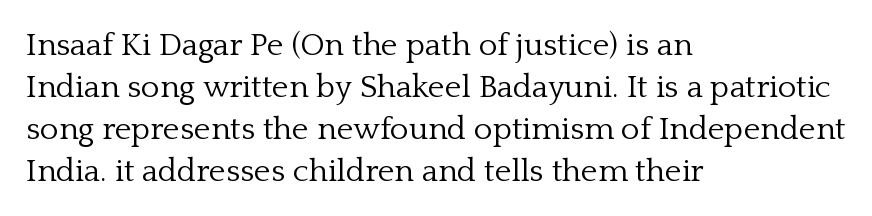
The image shows 32 px light serif type, upright; set left-aligned, normal line spacing (1.31x), normal letter spacing, not underlined; low stroke contrast and a medium x-height.
